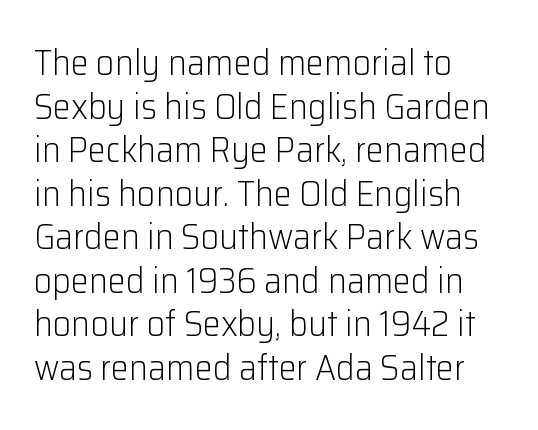
The image shows 36 px light sans-serif type, upright; set left-aligned, line spacing 1.21x, normal letter spacing, not underlined; low stroke contrast and a medium x-height.
